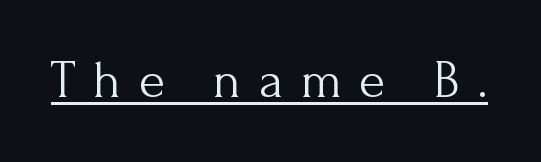
Ink coverage per letter is moderate at most. The sample's only ornament is a line tracing under the words. This sample has the flowing, uneven cadence of proportional lettering. Stroke terminals: seriffed.
